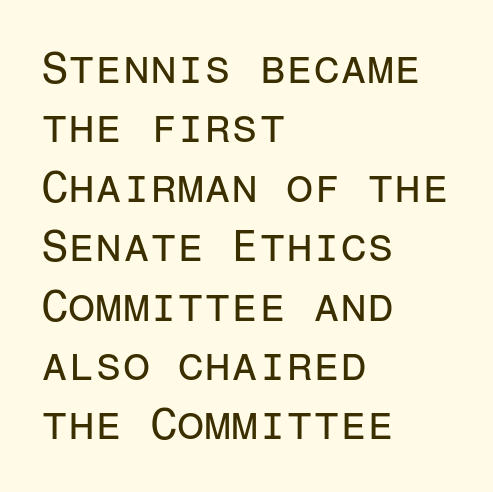
Q: Is the text bold? A: No.
Q: Is the text italic (slanted)? A: No, it is upright.
Q: Is the typeface a serif or a sans-serif typeface? A: Sans-serif.
Q: Is the text underlined? A: No.
Q: How is the paragraph aligned? A: Left-aligned.
Q: Is the spacing between letters normal or unusually wide? A: Normal.
Q: Is the spacing between lines tight, normal or loose? A: Normal.
Q: Width (condensed, normal, or wide)? A: Normal.
Q: Stroke contrast? A: Low.
Q: x-height? A: Medium.
Q: Monospaced? A: Yes.
